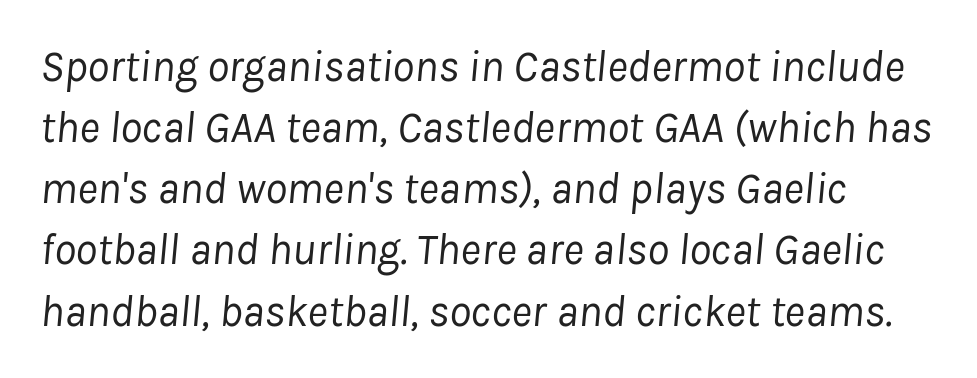
Q: Is the text bold? A: No.
Q: Is the text italic (slanted)? A: Yes, it leans right by about 8 degrees.
Q: Is the text underlined? A: No.
Q: How is the paragraph aligned? A: Left-aligned.
Q: Is the spacing between letters normal or unusually wide? A: Normal.
Q: Is the spacing between lines tight, normal or loose? A: Normal.
Q: Width (condensed, normal, or wide)? A: Normal.
Q: Stroke contrast? A: Low.
Q: x-height? A: Medium.
Q: Monospaced? A: No.
